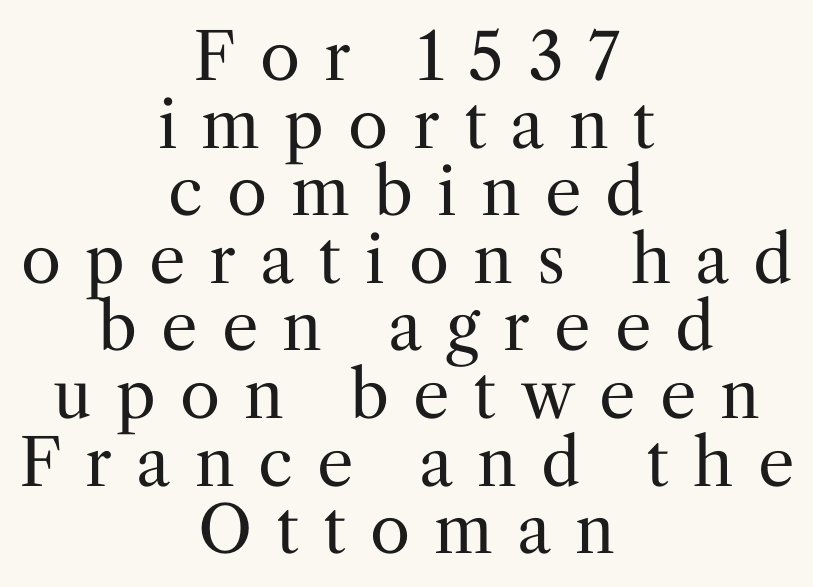
Q: Is the text bold? A: No.
Q: Is the text italic (slanted)? A: No, it is upright.
Q: Is the typeface a serif or a sans-serif typeface? A: Serif.
Q: Is the text underlined? A: No.
Q: How is the paragraph aligned? A: Centered.
Q: Is the spacing between letters normal or unusually wide? A: Unusually wide.
Q: Is the spacing between lines tight, normal or loose? A: Tight.
Q: Width (condensed, normal, or wide)? A: Normal.
Q: Stroke contrast? A: Medium.
Q: x-height? A: Medium.
Q: Monospaced? A: No.
